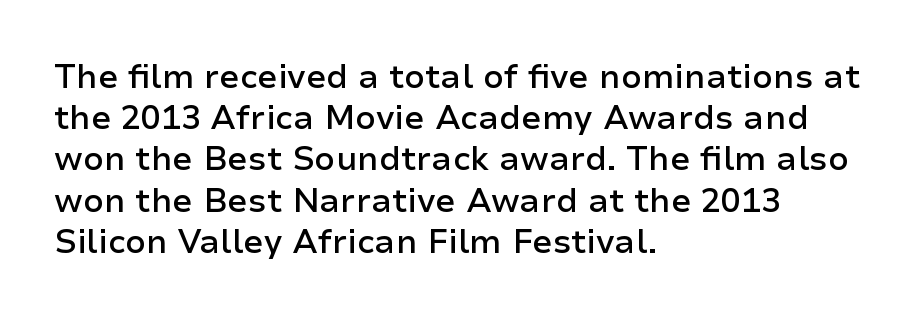
The image shows 33 px semibold sans-serif type, upright; set left-aligned, normal line spacing (1.25x), normal letter spacing, not underlined; low stroke contrast and a medium x-height.
